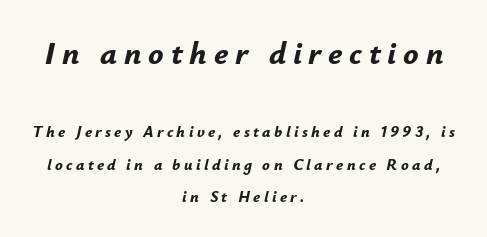
{"italic": "yes", "lean": "right", "slant_degrees": 12, "bold": "yes", "weight": "bold", "width": "normal", "stroke_contrast": "low", "x_height": "small", "monospaced": "no", "underline": "no", "align": "center", "line_spacing": "loose", "line_spacing_ratio": 2.02, "letter_spacing": "wide", "letter_spacing_em": 0.21, "larger_block": "first", "size_ratio": 2.0, "glyph_px": 32}
